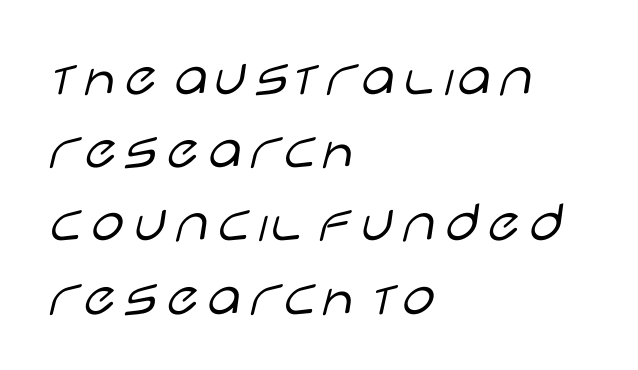
{"serif": "no", "bold": "no", "weight": "light", "width": "wide", "stroke_contrast": "low", "x_height": "large", "monospaced": "no", "underline": "no", "align": "left", "line_spacing_ratio": 1.22, "letter_spacing": "normal", "letter_spacing_em": 0.0, "glyph_px": 60}
